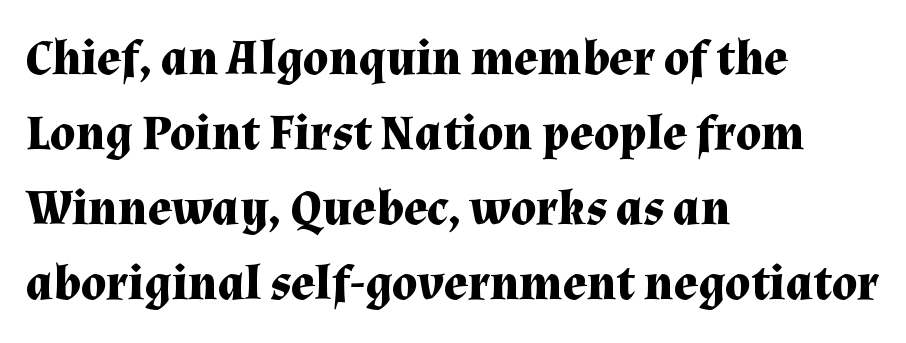
{"serif": "yes", "italic": "no", "bold": "yes", "weight": "bold", "width": "normal", "stroke_contrast": "medium", "x_height": "medium", "monospaced": "no", "underline": "no", "align": "left", "line_spacing": "normal", "line_spacing_ratio": 1.5, "letter_spacing": "normal", "letter_spacing_em": 0.0, "glyph_px": 50}
